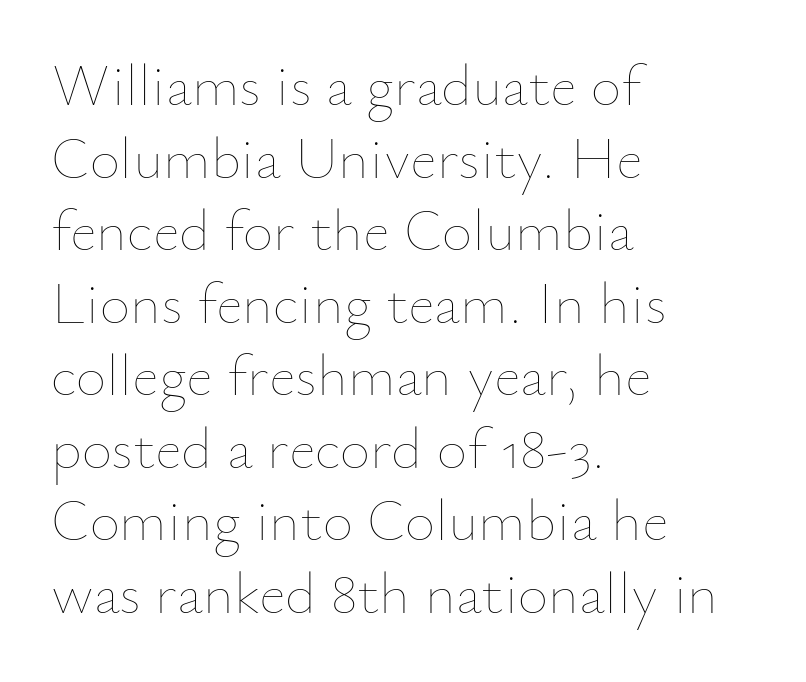
{"italic": "no", "bold": "no", "weight": "thin", "width": "normal", "stroke_contrast": "low", "x_height": "small", "monospaced": "no", "underline": "no", "align": "left", "line_spacing_ratio": 1.23, "letter_spacing": "normal", "letter_spacing_em": 0.0, "glyph_px": 59}
